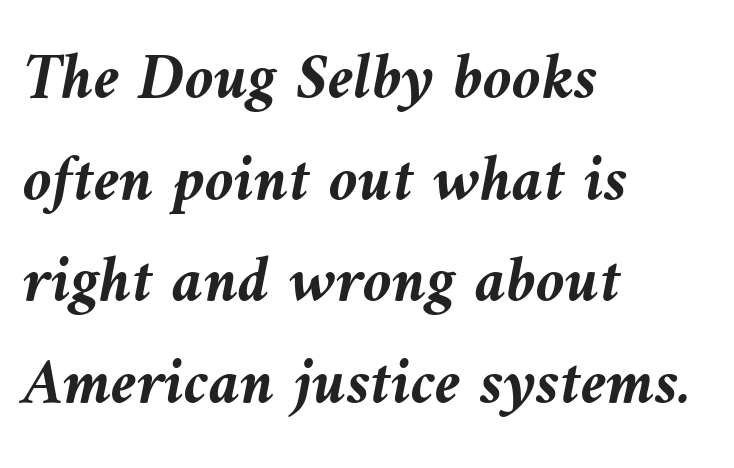
Q: Is the text bold? A: Yes.
Q: Is the text italic (slanted)? A: Yes, it leans left by about 10 degrees.
Q: Is the text underlined? A: No.
Q: How is the paragraph aligned? A: Left-aligned.
Q: Is the spacing between letters normal or unusually wide? A: Normal.
Q: Is the spacing between lines tight, normal or loose? A: Normal.
Q: Width (condensed, normal, or wide)? A: Normal.
Q: Stroke contrast? A: Medium.
Q: x-height? A: Medium.
Q: Monospaced? A: No.
